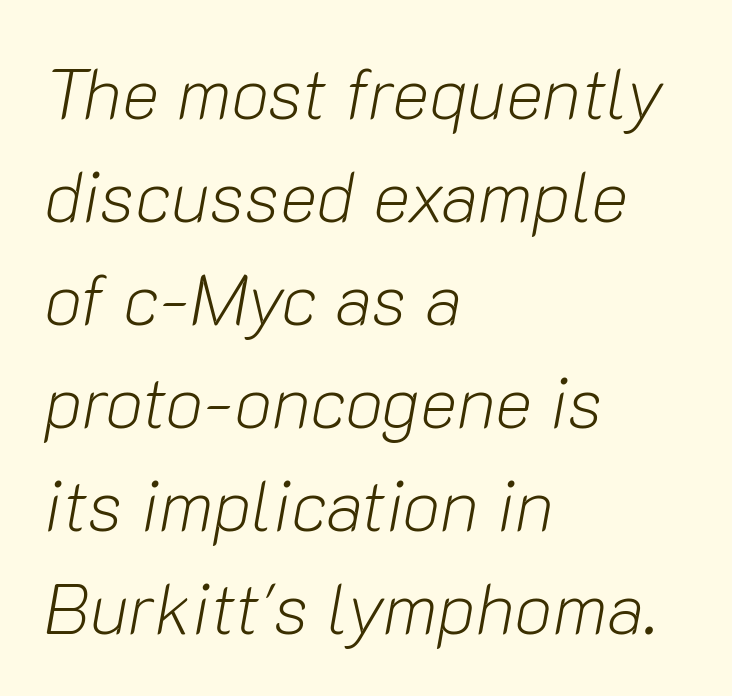
The image shows 71 px light type, italic (leaning right); set left-aligned, normal line spacing (1.45x), normal letter spacing, not underlined; low stroke contrast and a medium x-height.
